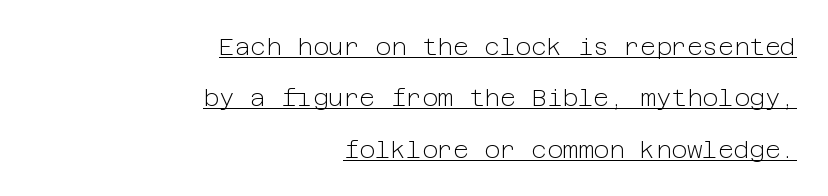
Stroke thickness stays within the range of a standard reading face or lighter. A typesetter would call this leading open, well beyond the default. Tracking value appears to be zero — textbook default spacing. The text block is weighted toward the right margin, trailing off unevenly leftward. The letters stand upright; this is a roman face. Underlining? Definitely there.
